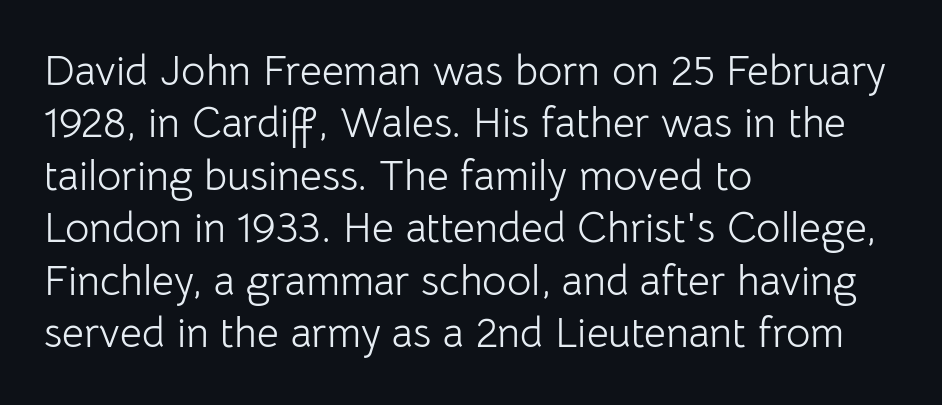
{"serif": "no", "italic": "no", "bold": "no", "weight": "light", "width": "normal", "stroke_contrast": "low", "x_height": "medium", "monospaced": "no", "underline": "no", "align": "left", "line_spacing": "normal", "line_spacing_ratio": 1.25, "letter_spacing": "normal", "letter_spacing_em": 0.0, "glyph_px": 42}
